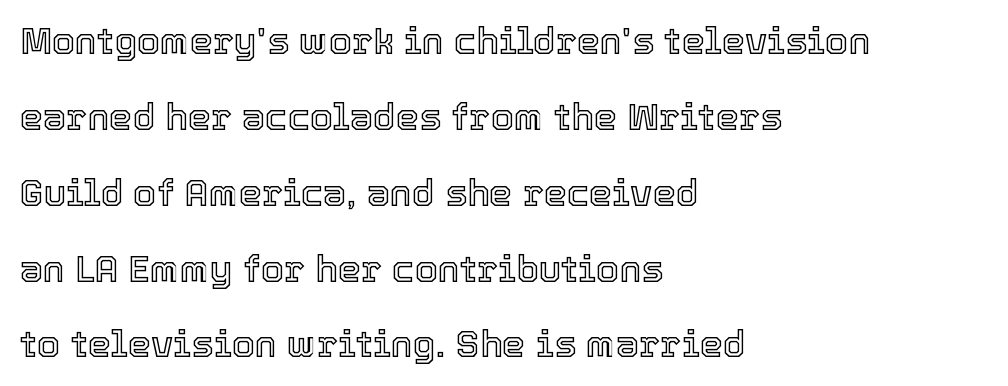
Character widths vary here, with narrow letters taking less room than wide ones. Horizontally, the lines are justified to the leading edge only. Compared with typical paragraphs, the rows here are farther apart. A bare baseline throughout the passage. Italic? Not at all — the glyphs are vertical.
